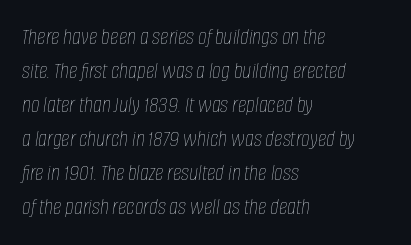
Q: Is the text bold? A: No.
Q: Is the text italic (slanted)? A: Yes, it leans right by about 8 degrees.
Q: Is the text underlined? A: No.
Q: How is the paragraph aligned? A: Left-aligned.
Q: Is the spacing between letters normal or unusually wide? A: Normal.
Q: Is the spacing between lines tight, normal or loose? A: Normal.
